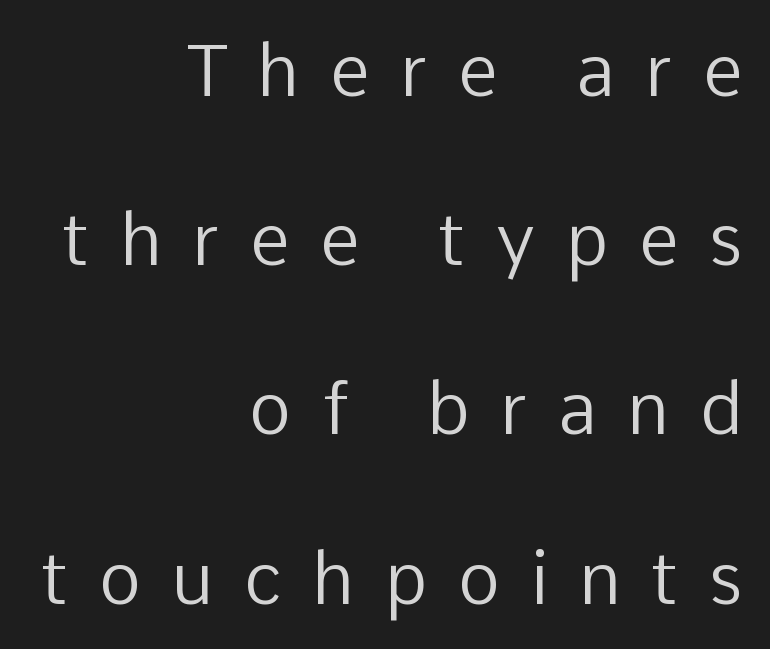
{"serif": "no", "italic": "no", "bold": "no", "weight": "regular", "width": "normal", "stroke_contrast": "low", "x_height": "medium", "monospaced": "no", "underline": "no", "align": "right", "line_spacing": "loose", "line_spacing_ratio": 2.35, "letter_spacing": "wide", "letter_spacing_em": 0.42, "glyph_px": 72}
